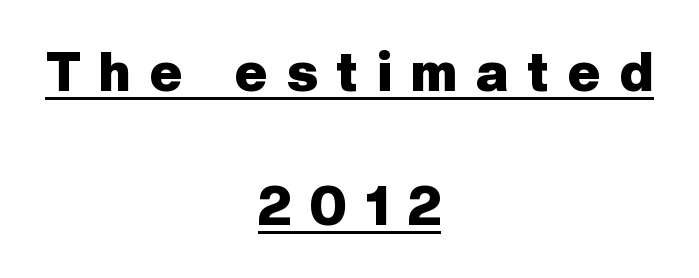
Q: Is the text bold? A: Yes.
Q: Is the text italic (slanted)? A: No, it is upright.
Q: Is the typeface a serif or a sans-serif typeface? A: Sans-serif.
Q: Is the text underlined? A: Yes.
Q: How is the paragraph aligned? A: Centered.
Q: Is the spacing between letters normal or unusually wide? A: Unusually wide.
Q: Is the spacing between lines tight, normal or loose? A: Loose.
Q: Width (condensed, normal, or wide)? A: Normal.
Q: Stroke contrast? A: Low.
Q: x-height? A: Medium.
Q: Monospaced? A: No.
